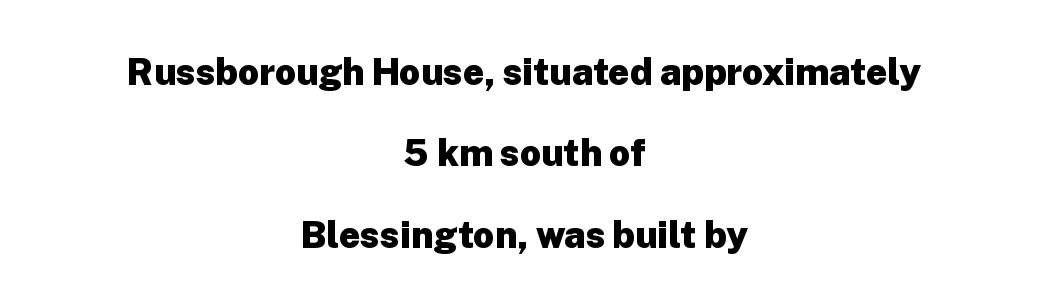
{"serif": "no", "italic": "no", "bold": "yes", "weight": "heavy", "width": "normal", "stroke_contrast": "low", "x_height": "medium", "monospaced": "no", "underline": "no", "align": "center", "line_spacing": "loose", "line_spacing_ratio": 2.2, "letter_spacing": "normal", "letter_spacing_em": 0.0, "glyph_px": 37}
